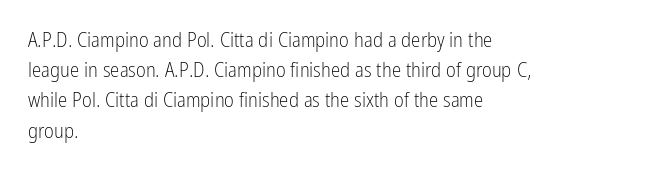
Regarding leading, the lines here are spaced in the standard way. Underline: absent. A classic flush-left, rag-right setting is used for this passage. Every character sits straight up, as roman type does.
